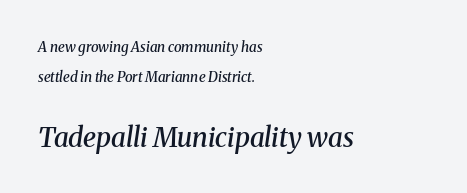
Q: Is the text bold? A: Semi-bold.
Q: Is the text italic (slanted)? A: Yes, it leans right by about 8 degrees.
Q: Is the text underlined? A: No.
Q: How is the paragraph aligned? A: Left-aligned.
Q: Is the spacing between letters normal or unusually wide? A: Normal.
Q: Is the spacing between lines tight, normal or loose? A: Loose.
Q: Which block of text is set in a larger size, the first (top) or the second (bottom)? A: The second (bottom) one.
